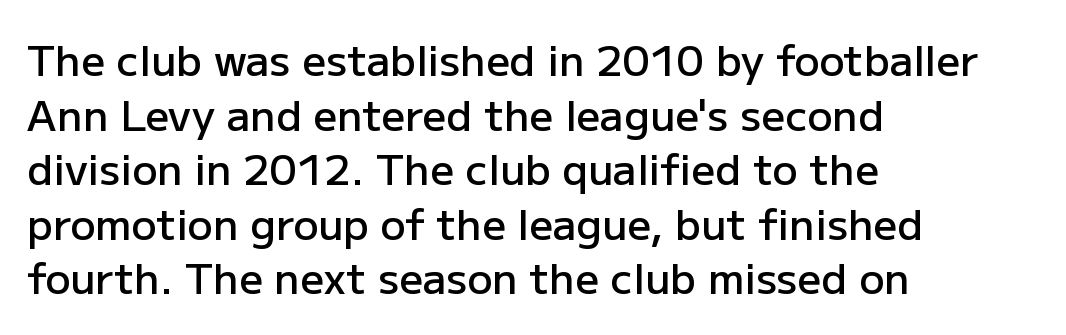
Is there any slant? The stems are plumb. The rendering keeps characters at their native spacing. Each new line begins a customary step beneath the previous one. Look at the bottom of the vertical strokes: they stop flat, with no serifs.
